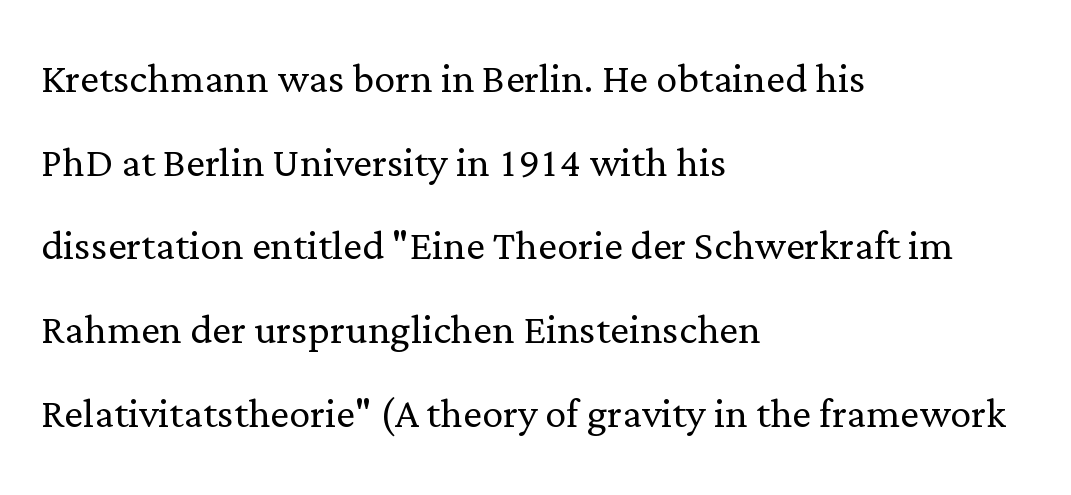
The image shows 53 px light serif type, upright; set left-aligned, normal line spacing (1.58x), normal letter spacing, not underlined; low stroke contrast and a medium x-height.
